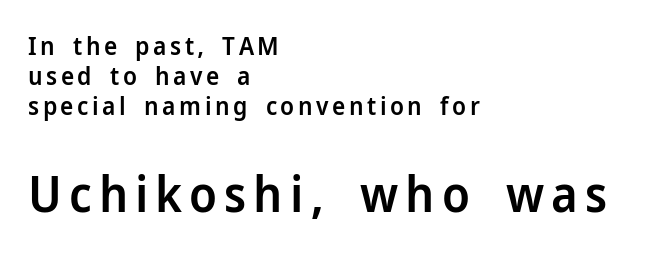
Line beginnings align vertically; line endings do not. Typesetter's note — lower block bumped up in size, upper block left smaller. Unlike italic type, these characters show no tilt at all. To sum up the face: it is a sans, with no serifs.
